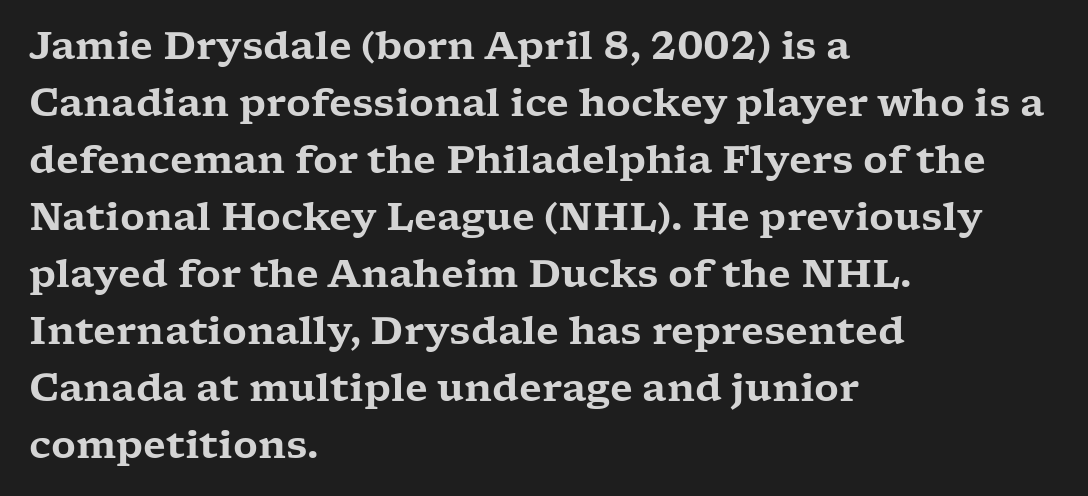
The image shows 38 px wide serif type, upright; set left-aligned, normal line spacing (1.5x), normal letter spacing, not underlined; low stroke contrast and a medium x-height.
